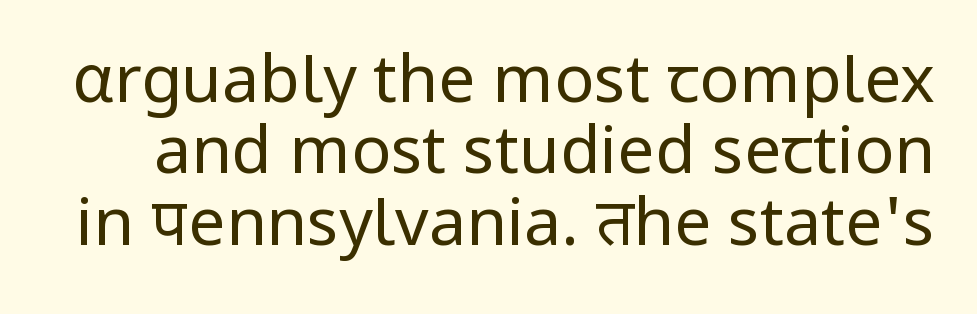
The image shows 66 px regular-weight sans-serif type, upright; set tight line spacing (1.08x), normal letter spacing, not underlined; low stroke contrast and a medium x-height.
